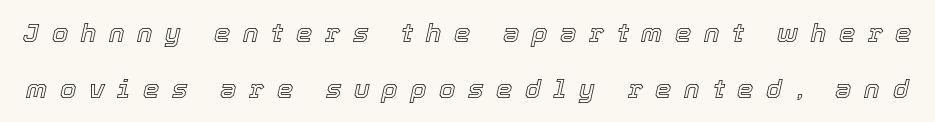
This sample uses an oblique cut, with every glyph tilted off the vertical. Does extra space separate the letters? Yes, quite a lot of it. If you measured baseline to baseline, you'd find a long distance. Bare-footed words on every line.
